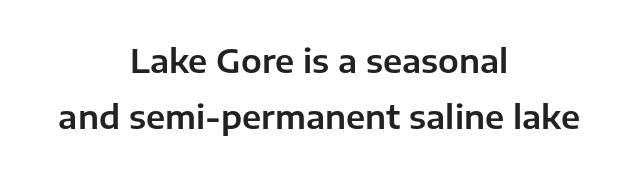
{"serif": "no", "italic": "no", "width": "normal", "stroke_contrast": "low", "x_height": "medium", "monospaced": "no", "underline": "no", "align": "center", "line_spacing_ratio": 1.71, "letter_spacing": "normal", "letter_spacing_em": 0.0, "glyph_px": 33}
